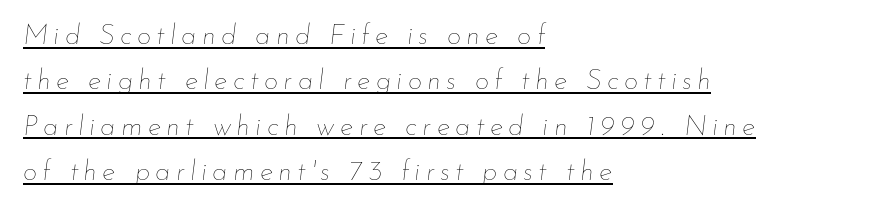
One-word summary of the alignment: left. Every character sits at an angle, as italics do. In terms of leading, this rendering sits right in the middle. Ink coverage per letter is moderate at most. Character widths vary here, with narrow letters taking less room than wide ones. Every word sits above its own underline.
